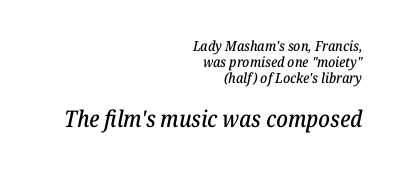
The gap between lines stays unmarked. The text carries the slant typical of an italic or oblique font. Layout note: lines flush right. Here the second block reads like a headline and the first like body copy. How are the letters spaced? Ordinarily, with no added tracking. This sample trades vertical openness for compactness between lines.
